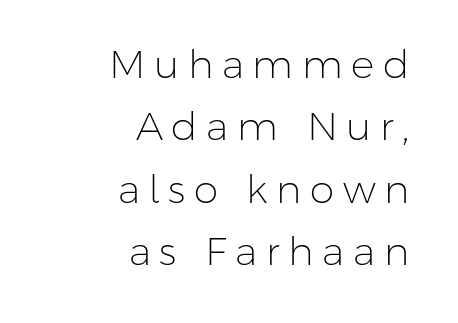
{"serif": "no", "italic": "no", "bold": "no", "weight": "light", "width": "normal", "stroke_contrast": "low", "x_height": "medium", "monospaced": "no", "underline": "no", "align": "right", "line_spacing": "normal", "line_spacing_ratio": 1.6, "letter_spacing": "wide", "letter_spacing_em": 0.22, "glyph_px": 39}
